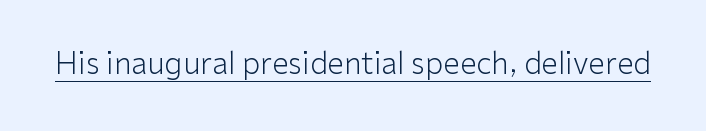
You can tell from the bare stems that sans-serif type was used. Does extra space separate the letters? No, they use regular spacing. Posture: upright roman. Compared with a typical body face, this is equally light or lighter still. Proportional: the letters do not fall into vertical columns.
